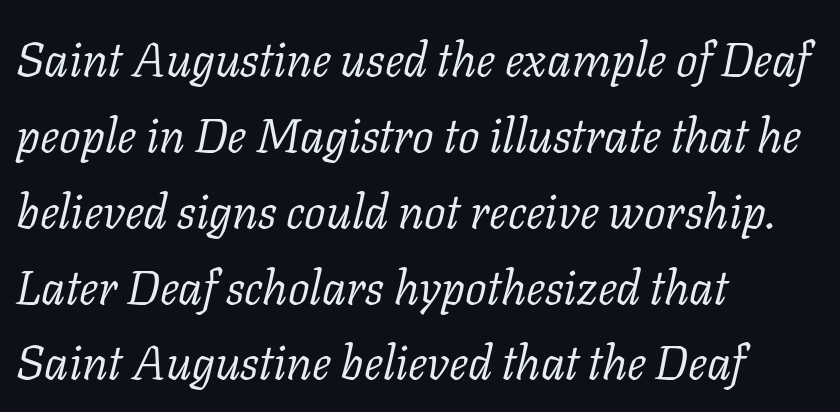
Q: Is the text bold? A: No.
Q: Is the text italic (slanted)? A: Yes, it leans right by about 11 degrees.
Q: Is the typeface a serif or a sans-serif typeface? A: Serif.
Q: Is the text underlined? A: No.
Q: How is the paragraph aligned? A: Left-aligned.
Q: Is the spacing between letters normal or unusually wide? A: Normal.
Q: Is the spacing between lines tight, normal or loose? A: Normal.
Q: Width (condensed, normal, or wide)? A: Normal.
Q: Stroke contrast? A: Low.
Q: x-height? A: Medium.
Q: Monospaced? A: No.
